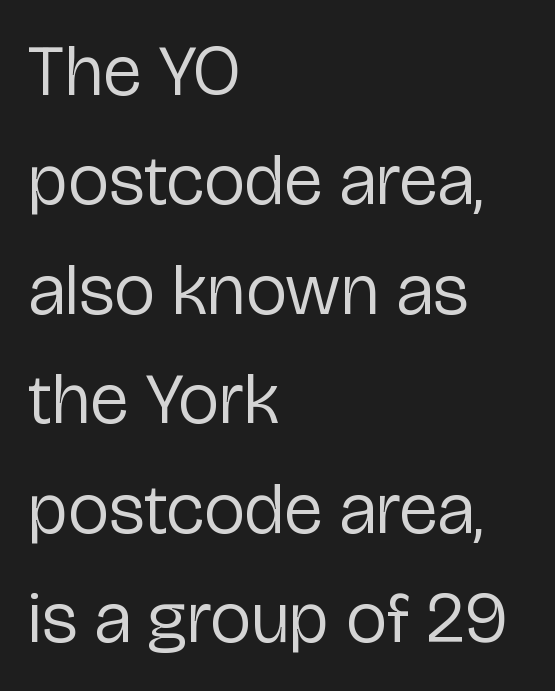
Q: Is the text bold? A: No.
Q: Is the text italic (slanted)? A: No, it is upright.
Q: Is the typeface a serif or a sans-serif typeface? A: Sans-serif.
Q: Is the text underlined? A: No.
Q: How is the paragraph aligned? A: Left-aligned.
Q: Is the spacing between letters normal or unusually wide? A: Normal.
Q: Is the spacing between lines tight, normal or loose? A: Normal.
Q: Width (condensed, normal, or wide)? A: Normal.
Q: Stroke contrast? A: Low.
Q: x-height? A: Medium.
Q: Monospaced? A: No.
